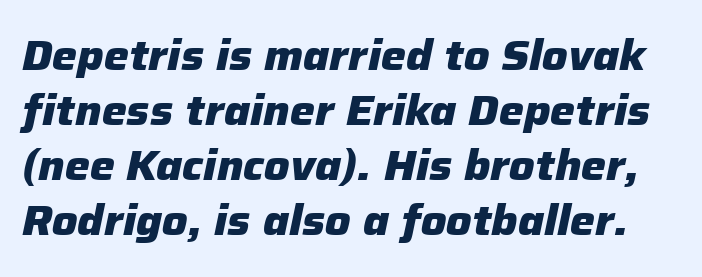
{"italic": "yes", "lean": "right", "slant_degrees": 12, "bold": "yes", "weight": "heavy", "width": "normal", "stroke_contrast": "low", "x_height": "medium", "monospaced": "no", "underline": "no", "line_spacing": "normal", "line_spacing_ratio": 1.31, "letter_spacing": "normal", "letter_spacing_em": 0.0, "glyph_px": 42}
